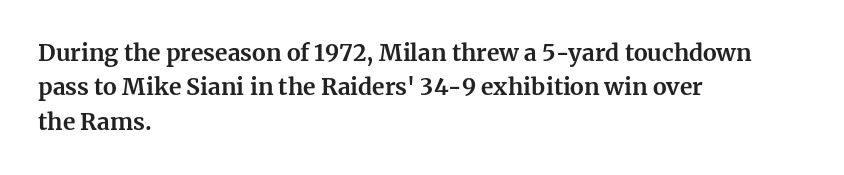
Is the letter spacing exaggerated? No — it looks like the ordinary default. Reading down the block, your eye returns to a fixed left position each line. Heavy-handed strokes throughout: this text is bold. Just letters on the line, the space beneath them empty. Baseline-to-baseline distance is the conventional proportion of letter height. A roman cut, with each character standing at attention.
